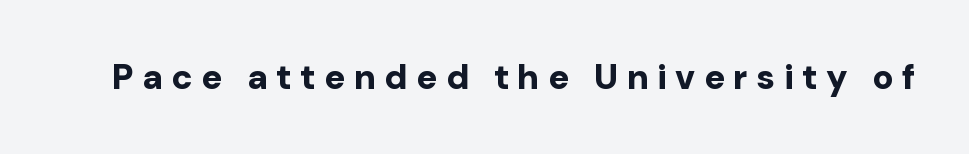
The letters advance in unequal steps, a hallmark of proportional type. Note: no serifs on the glyphs. These lines have a slow, spaced-out rhythm from letter to letter. The letters are bold, with thick, heavy strokes. Words float on clear page, feet unadorned.
